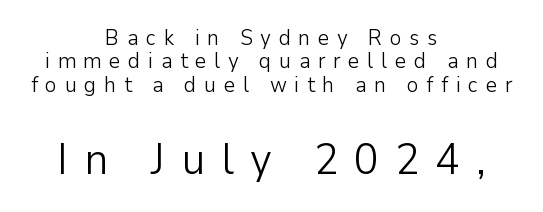
Q: Is the text bold? A: No.
Q: Is the text italic (slanted)? A: No, it is upright.
Q: Is the typeface a serif or a sans-serif typeface? A: Sans-serif.
Q: Is the text underlined? A: No.
Q: How is the paragraph aligned? A: Centered.
Q: Is the spacing between letters normal or unusually wide? A: Unusually wide.
Q: Is the spacing between lines tight, normal or loose? A: Tight.
Q: Which block of text is set in a larger size, the first (top) or the second (bottom)? A: The second (bottom) one.
Q: Width (condensed, normal, or wide)? A: Normal.
Q: Stroke contrast? A: Low.
Q: x-height? A: Medium.
Q: Monospaced? A: No.
